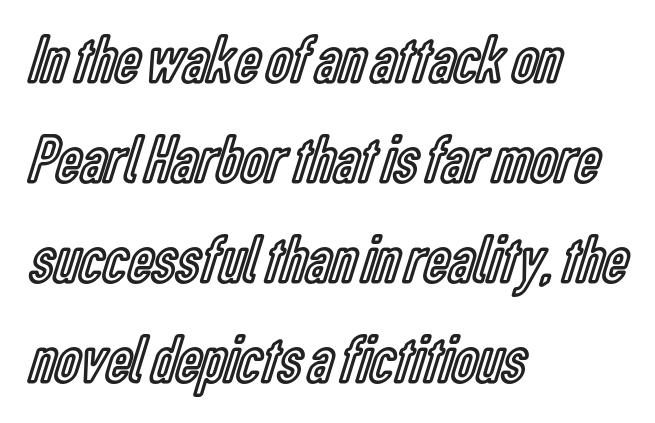
The image shows 69 px condensed type; set left-aligned, normal line spacing (1.45x), normal letter spacing, not underlined; a medium x-height.
